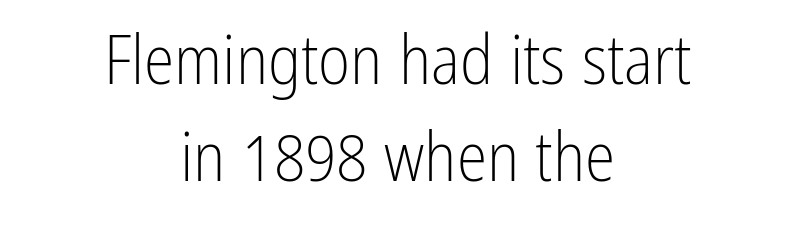
Q: Is the text bold? A: No.
Q: Is the text italic (slanted)? A: No, it is upright.
Q: Is the typeface a serif or a sans-serif typeface? A: Sans-serif.
Q: Is the text underlined? A: No.
Q: How is the paragraph aligned? A: Centered.
Q: Is the spacing between letters normal or unusually wide? A: Normal.
Q: Is the spacing between lines tight, normal or loose? A: Normal.
Q: Width (condensed, normal, or wide)? A: Condensed.
Q: Stroke contrast? A: Low.
Q: x-height? A: Medium.
Q: Monospaced? A: No.
